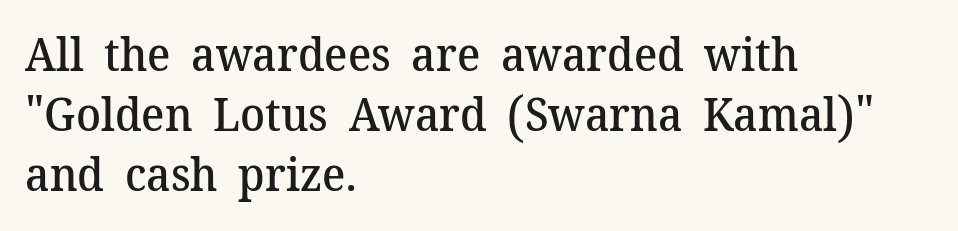
Beneath every word, the page is bare. This is the in-between weight designers call semibold or demi. Successive baselines arrive at the customary interval. The rendering uses natural spacing where letterforms have individual widths.
